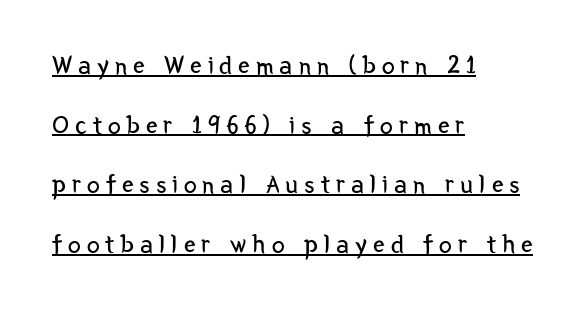
The image shows 26 px text type, upright; set left-aligned, loose line spacing (2.29x), unusually wide letter spacing (+0.23 em), underlined.
